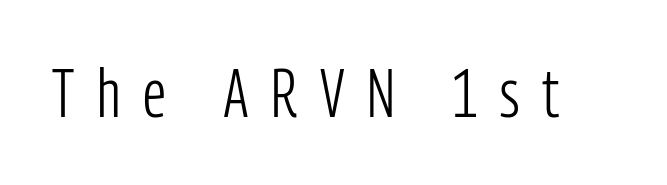
The image shows 67 px light, condensed sans-serif type, upright; set unusually wide letter spacing (+0.34 em), not underlined; low stroke contrast and a medium x-height.
